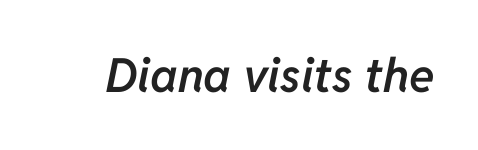
{"italic": "yes", "lean": "right", "slant_degrees": 11, "bold": "semi", "weight": "semibold", "width": "normal", "stroke_contrast": "low", "x_height": "medium", "monospaced": "no", "underline": "no", "letter_spacing": "normal", "letter_spacing_em": 0.0, "glyph_px": 47}
